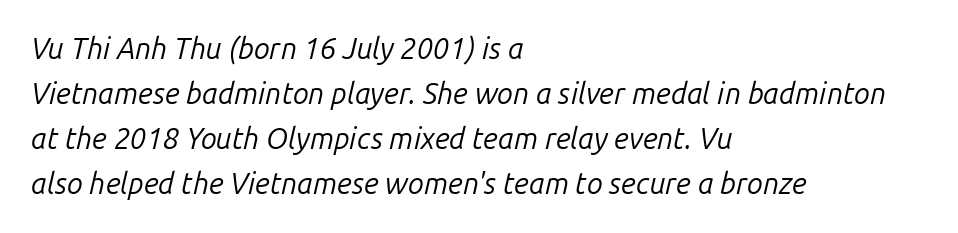
The image shows 29 px regular-weight type, italic (leaning right); set left-aligned, normal line spacing (1.55x), normal letter spacing, not underlined; low stroke contrast and a medium x-height.
